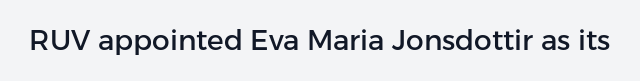
Tracking here is standard; glyphs follow each other at the usual distance. You can tell it's not italic because the verticals are truly vertical. Typographically, this falls in the sans-serif category. The letters advance in unequal steps, a hallmark of proportional type. No word sits above an underline.
